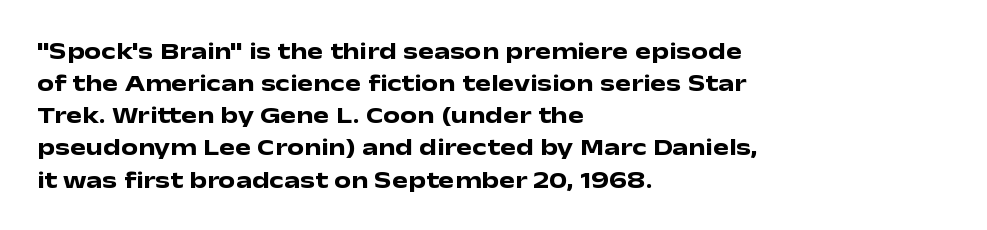
Q: Is the text bold? A: Yes.
Q: Is the text italic (slanted)? A: No, it is upright.
Q: Is the text underlined? A: No.
Q: How is the paragraph aligned? A: Left-aligned.
Q: Is the spacing between letters normal or unusually wide? A: Normal.
Q: Is the spacing between lines tight, normal or loose? A: Normal.
